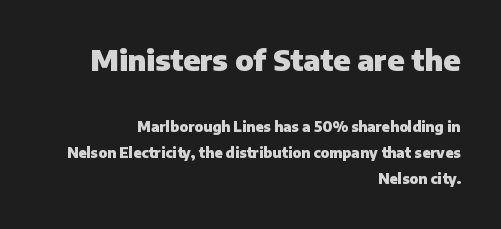
Q: Is the text bold? A: Yes.
Q: Is the text italic (slanted)? A: No, it is upright.
Q: Is the typeface a serif or a sans-serif typeface? A: Sans-serif.
Q: Is the text underlined? A: No.
Q: How is the paragraph aligned? A: Right-aligned.
Q: Is the spacing between letters normal or unusually wide? A: Normal.
Q: Which block of text is set in a larger size, the first (top) or the second (bottom)? A: The first (top) one.
Q: Width (condensed, normal, or wide)? A: Normal.
Q: Stroke contrast? A: Low.
Q: x-height? A: Medium.
Q: Monospaced? A: No.
